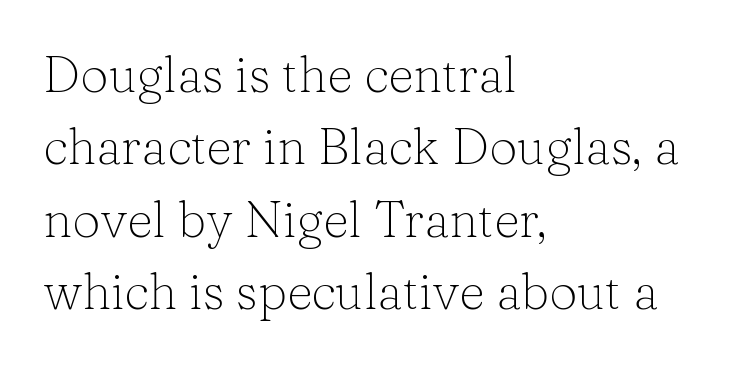
{"serif": "yes", "italic": "no", "bold": "no", "weight": "light", "width": "normal", "stroke_contrast": "low", "x_height": "medium", "monospaced": "no", "underline": "no", "align": "left", "line_spacing": "normal", "line_spacing_ratio": 1.45, "letter_spacing": "normal", "letter_spacing_em": 0.0, "glyph_px": 50}
